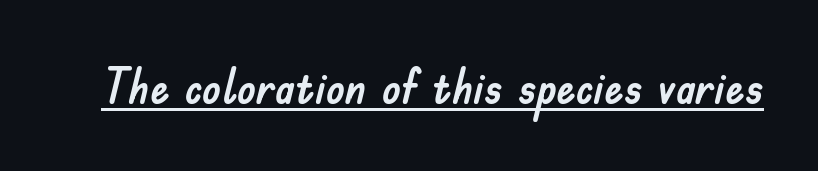
The image shows 48 px sans-serif type; set normal letter spacing, underlined; low stroke contrast and a small x-height.
